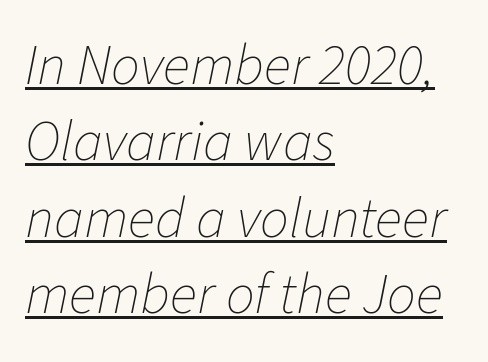
Q: Is the text bold? A: No.
Q: Is the text italic (slanted)? A: Yes, it leans right by about 11 degrees.
Q: Is the text underlined? A: Yes.
Q: How is the paragraph aligned? A: Left-aligned.
Q: Is the spacing between letters normal or unusually wide? A: Normal.
Q: Is the spacing between lines tight, normal or loose? A: Normal.
Q: Width (condensed, normal, or wide)? A: Normal.
Q: Stroke contrast? A: Low.
Q: x-height? A: Medium.
Q: Monospaced? A: No.
